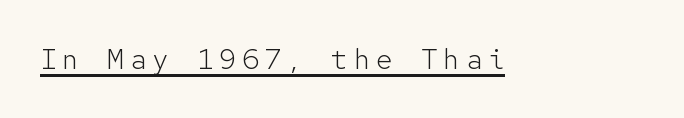
These lines were composed using upright roman letters. Decoration check: the copy is underlined. Here the glyphs are tracked loosely, breaking word shapes into spaced letters. Is this a fixed-width face? Yes — each glyph sits in an identical cell. Check where the strokes stop: nothing finishes them off — pure sans. Weight class: somewhere from thin through regular.
